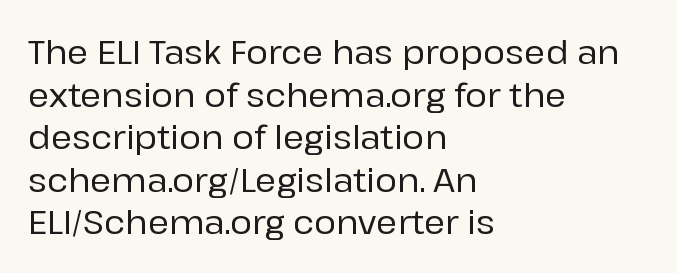
A typesetter would mark this as roman, not italic. Here the glyphs are tracked normally, forming tight word shapes. Each letter's strokes conclude bluntly, with no projecting serifs. The space between consecutive lines is moderate. A student would call this left alignment; a typographer would say flush left, rag right.
